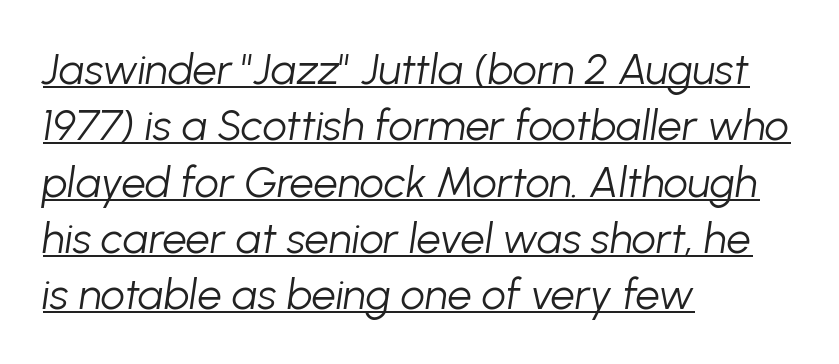
The image shows 43 px light type, italic (leaning right); set left-aligned, normal line spacing (1.31x), normal letter spacing, underlined; low stroke contrast and a medium x-height.
